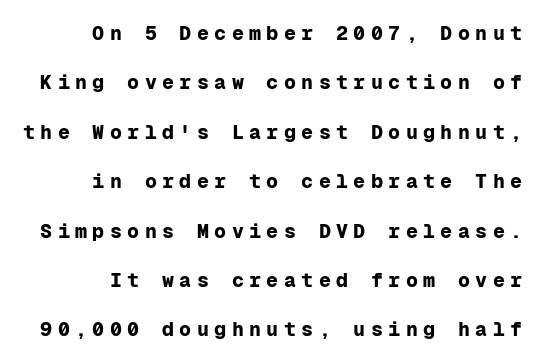
{"italic": "no", "bold": "yes", "underline": "no", "line_spacing": "loose", "line_spacing_ratio": 2.47, "letter_spacing": "wide", "letter_spacing_em": 0.27, "glyph_px": 20}
